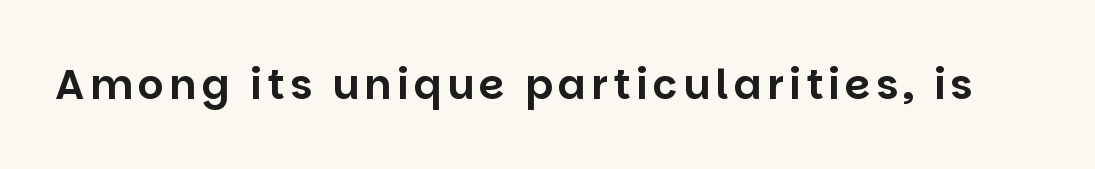
Q: Is the text italic (slanted)? A: No, it is upright.
Q: Is the typeface a serif or a sans-serif typeface? A: Sans-serif.
Q: Is the text underlined? A: No.
Q: Width (condensed, normal, or wide)? A: Normal.
Q: Stroke contrast? A: Low.
Q: x-height? A: Large.
Q: Monospaced? A: No.
